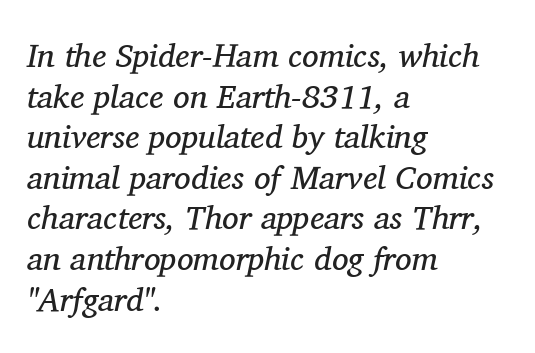
Q: Is the text bold? A: No.
Q: Is the text italic (slanted)? A: Yes, it leans right by about 11 degrees.
Q: Is the typeface a serif or a sans-serif typeface? A: Serif.
Q: Is the text underlined? A: No.
Q: How is the paragraph aligned? A: Left-aligned.
Q: Is the spacing between letters normal or unusually wide? A: Normal.
Q: Width (condensed, normal, or wide)? A: Normal.
Q: Stroke contrast? A: Medium.
Q: x-height? A: Medium.
Q: Monospaced? A: No.
